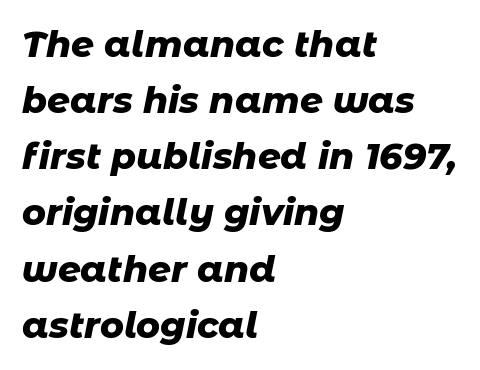
{"italic": "yes", "lean": "right", "slant_degrees": 11, "bold": "yes", "weight": "heavy", "width": "normal", "stroke_contrast": "low", "x_height": "medium", "monospaced": "no", "underline": "no", "align": "left", "line_spacing": "normal", "line_spacing_ratio": 1.56, "letter_spacing": "normal", "letter_spacing_em": 0.0, "glyph_px": 36}
